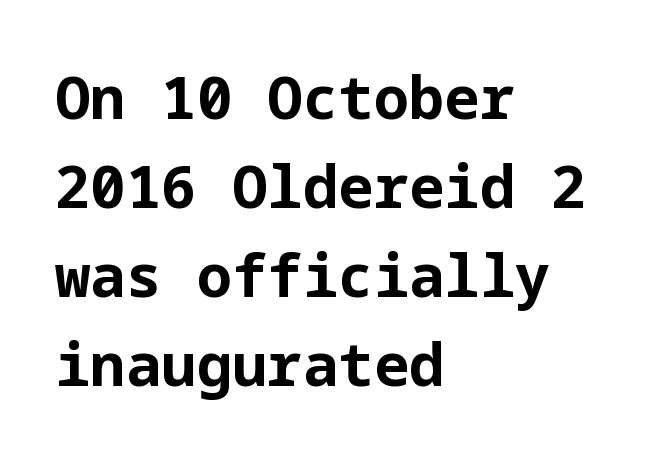
To sum up the face: it is a sans, with no serifs. Line starts are locked; line ends wander. Standard letterfit; no display-style spreading of the glyphs. Quick note: not italic, upright.
